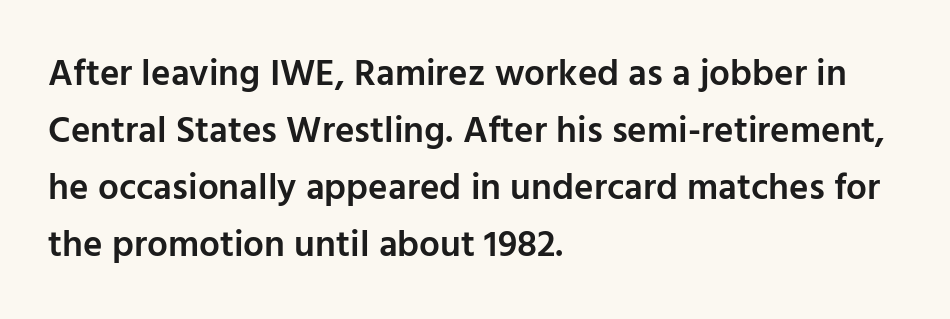
Q: Is the text bold? A: Semi-bold.
Q: Is the text italic (slanted)? A: No, it is upright.
Q: Is the typeface a serif or a sans-serif typeface? A: Sans-serif.
Q: Is the text underlined? A: No.
Q: How is the paragraph aligned? A: Left-aligned.
Q: Is the spacing between letters normal or unusually wide? A: Normal.
Q: Is the spacing between lines tight, normal or loose? A: Normal.
Q: Width (condensed, normal, or wide)? A: Normal.
Q: Stroke contrast? A: Low.
Q: x-height? A: Medium.
Q: Monospaced? A: No.
